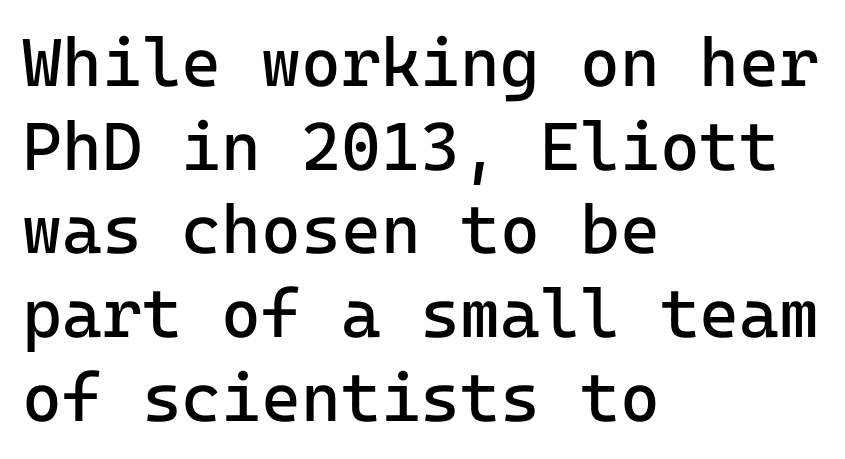
Q: Is the text bold? A: No.
Q: Is the text italic (slanted)? A: No, it is upright.
Q: Is the typeface a serif or a sans-serif typeface? A: Sans-serif.
Q: Is the text underlined? A: No.
Q: How is the paragraph aligned? A: Left-aligned.
Q: Is the spacing between letters normal or unusually wide? A: Normal.
Q: Width (condensed, normal, or wide)? A: Normal.
Q: Stroke contrast? A: Low.
Q: x-height? A: Medium.
Q: Monospaced? A: Yes.
